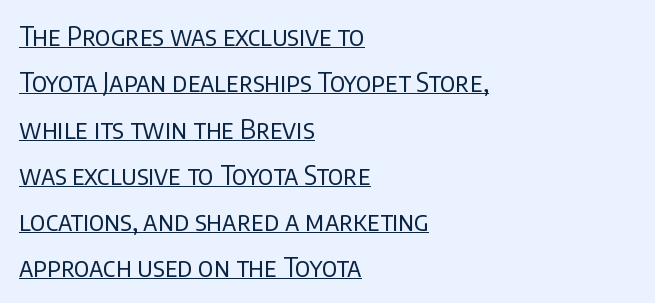
The image shows 26 px text type, upright; set left-aligned, line spacing 1.78x, normal letter spacing, underlined.
